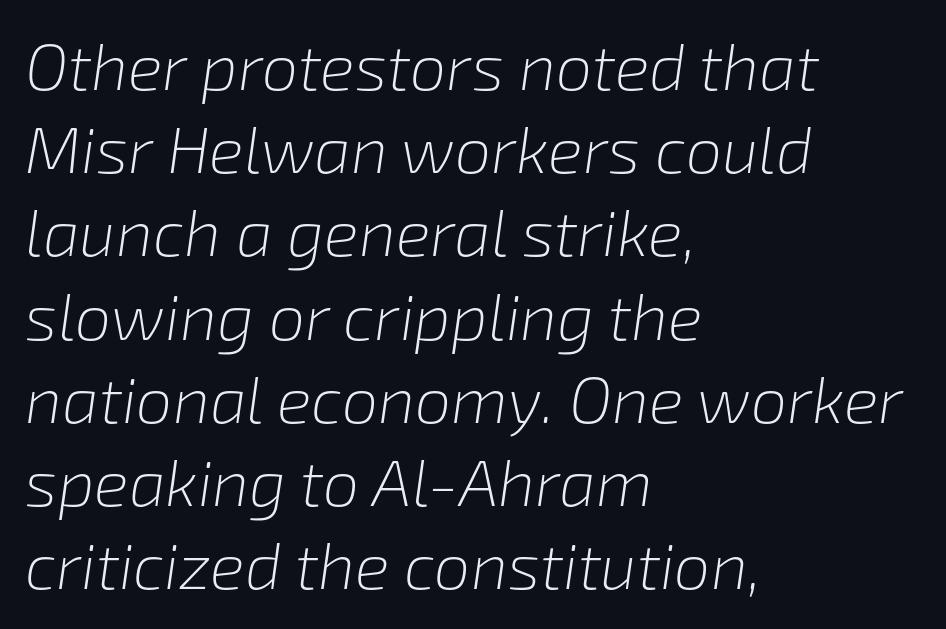
Q: Is the text bold? A: No.
Q: Is the text italic (slanted)? A: Yes, it leans right by about 8 degrees.
Q: Is the text underlined? A: No.
Q: How is the paragraph aligned? A: Left-aligned.
Q: Is the spacing between letters normal or unusually wide? A: Normal.
Q: Is the spacing between lines tight, normal or loose? A: Normal.
Q: Width (condensed, normal, or wide)? A: Normal.
Q: Stroke contrast? A: Low.
Q: x-height? A: Medium.
Q: Monospaced? A: No.
